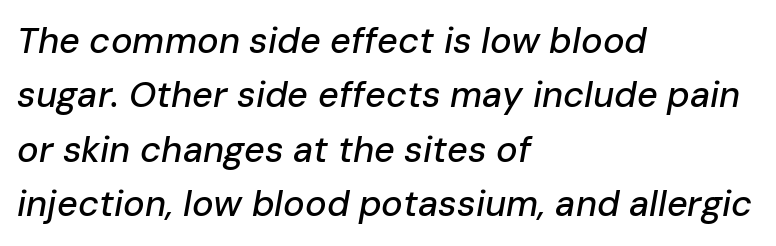
Do the characters align in a grid? No, the font is proportional. Glance below the letters and you will spot only blank space. No extra tracking has been applied to these lines. Whoever set this chose a conventional vertical rhythm.
